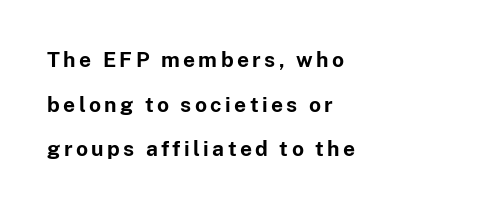
Q: Is the text bold? A: Yes.
Q: Is the text italic (slanted)? A: No, it is upright.
Q: Is the text underlined? A: No.
Q: How is the paragraph aligned? A: Left-aligned.
Q: Is the spacing between lines tight, normal or loose? A: Loose.
